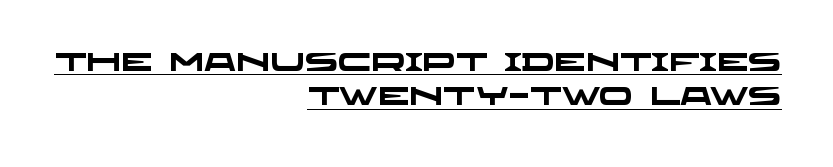
This block has exactly the height ordinary leading produces. Caption: standard tracking, unaltered. Students, this is bold: see how much ink each stroke carries. The rendering anchors every line to the right-hand side. Every word sits above its own underline.
